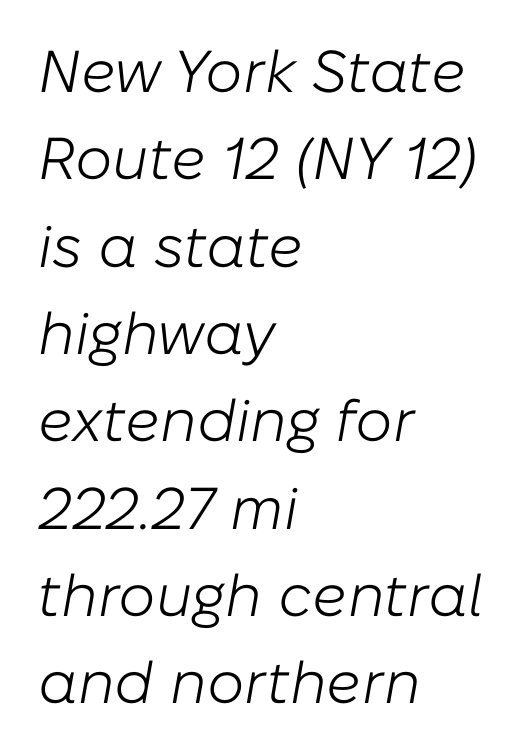
Is the stroke heavy? The answer is a plain regular-or-lighter. A typesetter would call this leading conventional body-copy spacing. A typesetter would call this proportional, since set widths differ per character. A typesetter would call this zero additional tracking. Only glyphs here, with clear space below each row.
